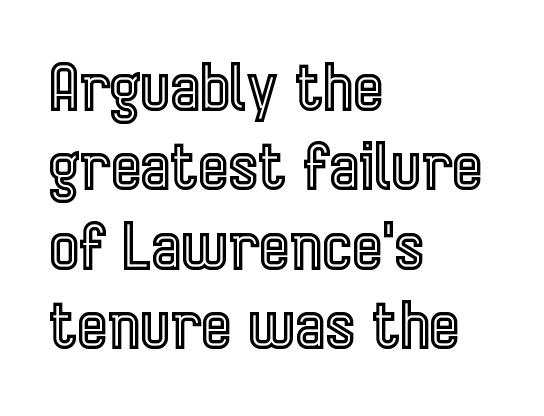
The image shows 64 px condensed type, upright; set left-aligned, line spacing 1.24x, normal letter spacing, not underlined; a medium x-height.
